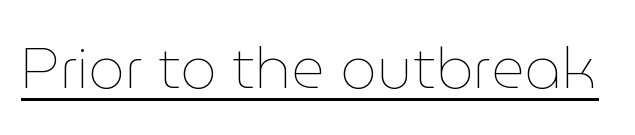
{"italic": "no", "bold": "no", "weight": "thin", "width": "normal", "stroke_contrast": "low", "x_height": "medium", "monospaced": "no", "underline": "yes", "letter_spacing": "normal", "letter_spacing_em": 0.0, "glyph_px": 58}
